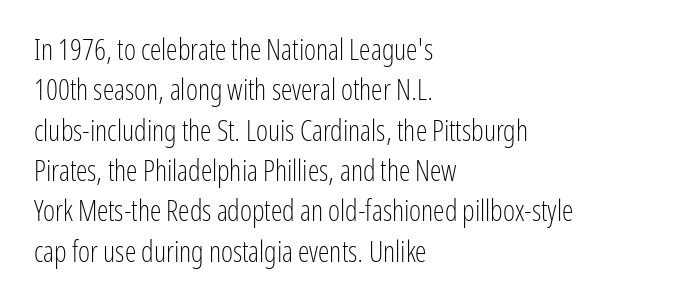
Q: Is the text bold? A: No.
Q: Is the text italic (slanted)? A: No, it is upright.
Q: Is the typeface a serif or a sans-serif typeface? A: Sans-serif.
Q: Is the text underlined? A: No.
Q: How is the paragraph aligned? A: Left-aligned.
Q: Is the spacing between letters normal or unusually wide? A: Normal.
Q: Is the spacing between lines tight, normal or loose? A: Normal.
Q: Width (condensed, normal, or wide)? A: Condensed.
Q: Stroke contrast? A: Low.
Q: x-height? A: Medium.
Q: Monospaced? A: No.
